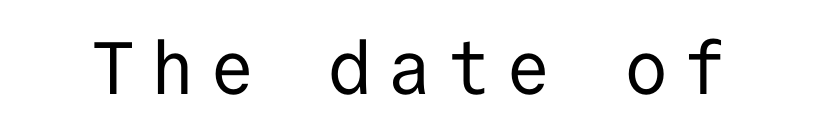
The rendering uses typewriter-style spacing with identical character cells. Descender tails drop into unmarked territory. Nothing heavy about these letters — not bold at all. These lines have a slow, spaced-out rhythm from letter to letter. If you drew a line through each stem, it would be perfectly vertical.
